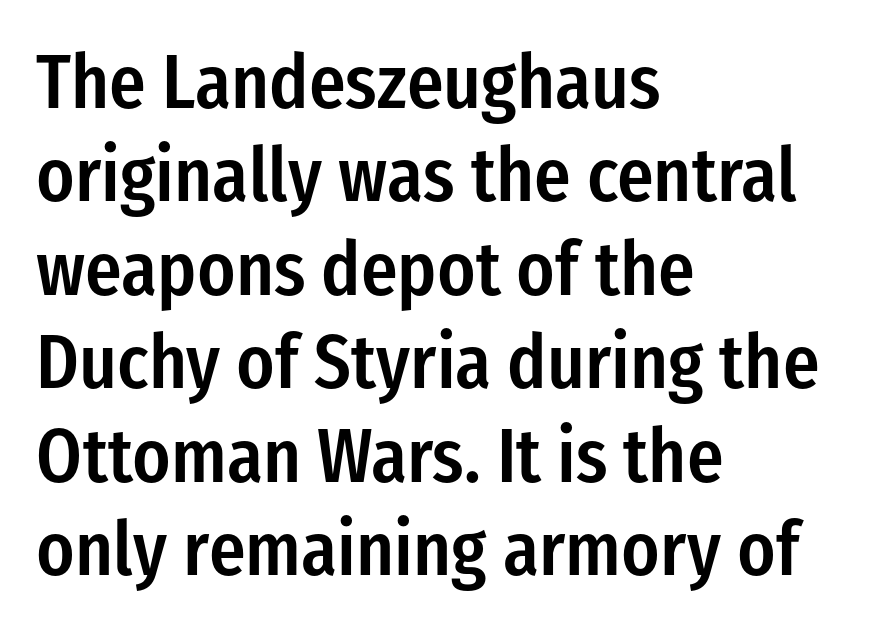
{"serif": "no", "italic": "no", "bold": "semi", "weight": "semibold", "width": "condensed", "stroke_contrast": "low", "x_height": "medium", "monospaced": "no", "underline": "no", "align": "left", "line_spacing_ratio": 1.23, "letter_spacing": "normal", "letter_spacing_em": 0.0, "glyph_px": 76}
